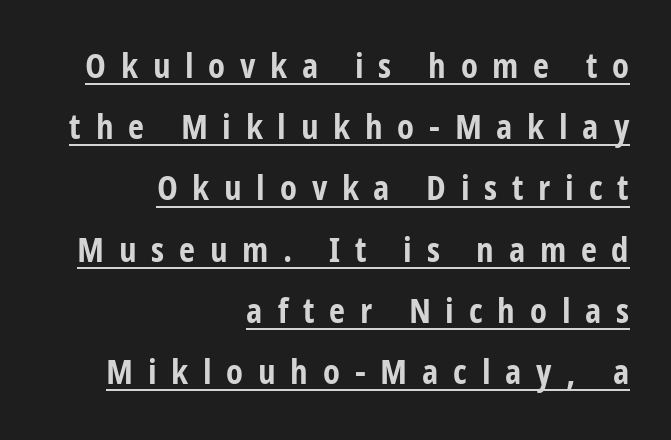
Q: Is the text bold? A: Yes.
Q: Is the text italic (slanted)? A: No, it is upright.
Q: Is the typeface a serif or a sans-serif typeface? A: Sans-serif.
Q: Is the text underlined? A: Yes.
Q: How is the paragraph aligned? A: Right-aligned.
Q: Is the spacing between letters normal or unusually wide? A: Unusually wide.
Q: Width (condensed, normal, or wide)? A: Condensed.
Q: Stroke contrast? A: Low.
Q: x-height? A: Medium.
Q: Monospaced? A: No.
